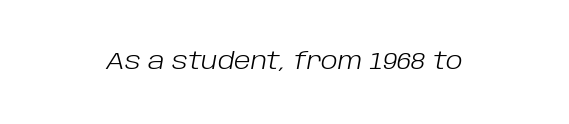
The image shows 24 px text type, italic (leaning right); set normal letter spacing, not underlined.
